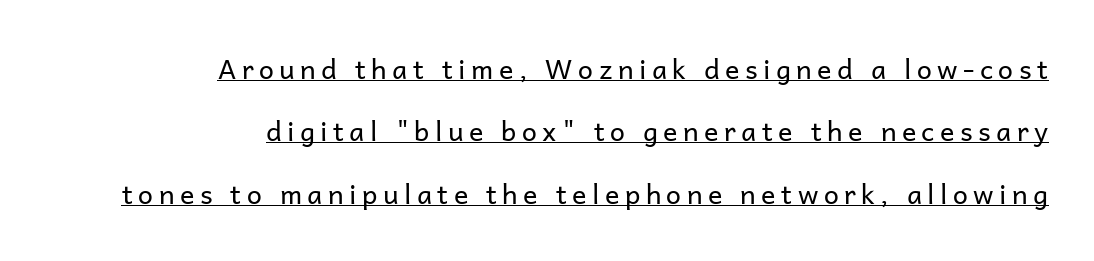
{"italic": "no", "bold": "no", "underline": "yes", "align": "right", "line_spacing": "loose", "line_spacing_ratio": 2.31, "letter_spacing": "wide", "letter_spacing_em": 0.2, "glyph_px": 27}
